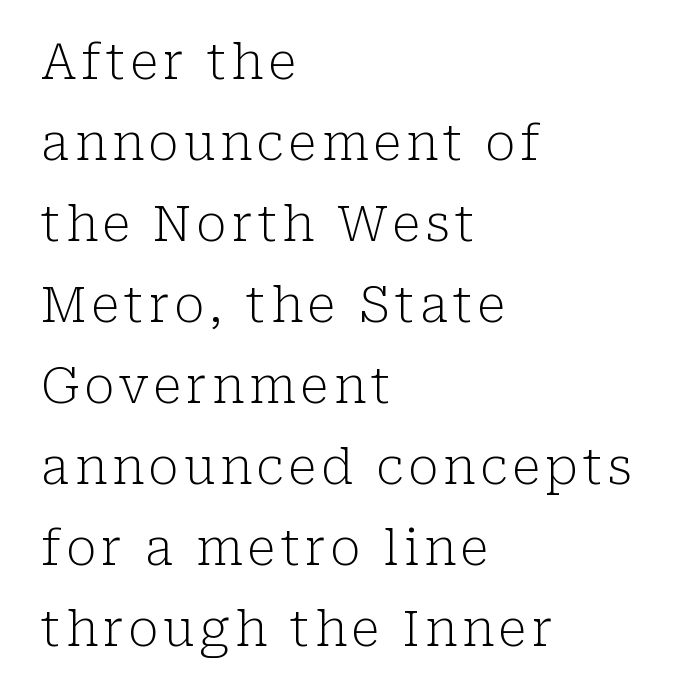
Q: Is the text bold? A: No.
Q: Is the text italic (slanted)? A: No, it is upright.
Q: Is the typeface a serif or a sans-serif typeface? A: Serif.
Q: Is the text underlined? A: No.
Q: How is the paragraph aligned? A: Left-aligned.
Q: Is the spacing between lines tight, normal or loose? A: Normal.
Q: Width (condensed, normal, or wide)? A: Normal.
Q: Stroke contrast? A: Low.
Q: x-height? A: Medium.
Q: Monospaced? A: No.
